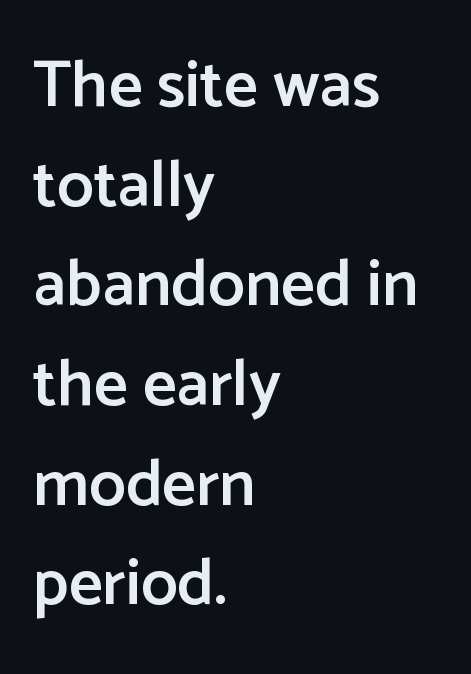
The image shows 66 px semibold sans-serif type, upright; set left-aligned, normal line spacing (1.51x), normal letter spacing, not underlined; low stroke contrast and a medium x-height.
